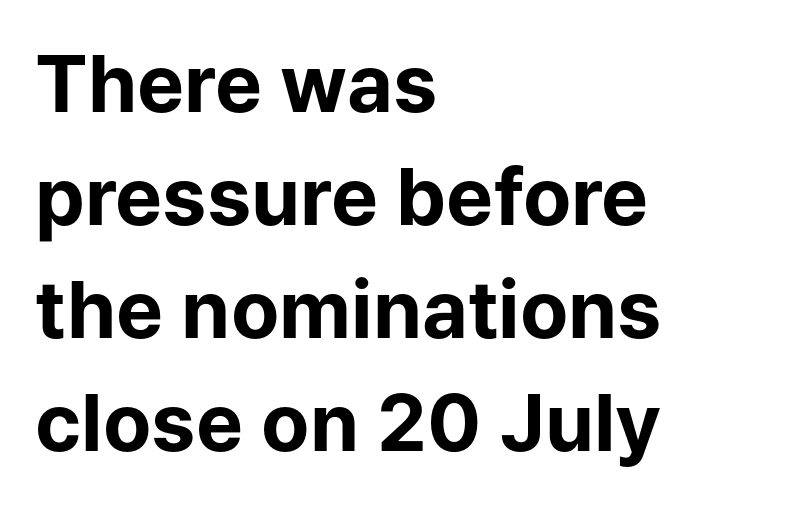
How heavy is the stroke? Heavy — this is a bold. The letters advance in unequal steps, a hallmark of proportional type. Check where the strokes stop: nothing finishes them off — pure sans. The lettering stays uniformly vertical, giving the passage a roman look. One glance says typical: line gaps are just what's usual.
